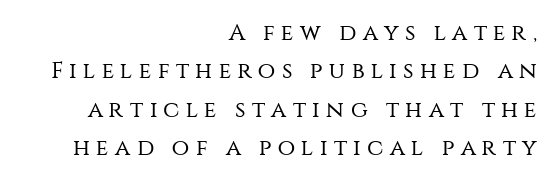
The font's upright variant was chosen for this text. Letter spacing: wide. Leading: standard. Letters have the restrained weight of plain body copy at most.
